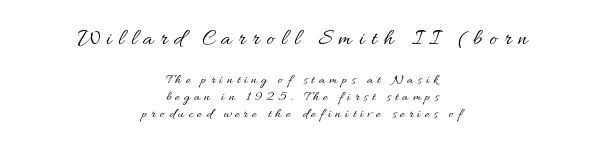
Reading down the block, each line starts at a different indent, mirrored at its end. Students, note that the glyphs here are deliberately spaced far apart. The emphasis by scale lands on block number one, above. Think standard paragraph weight, or any step lighter than that. Descenders are the only things crossing below the line.
